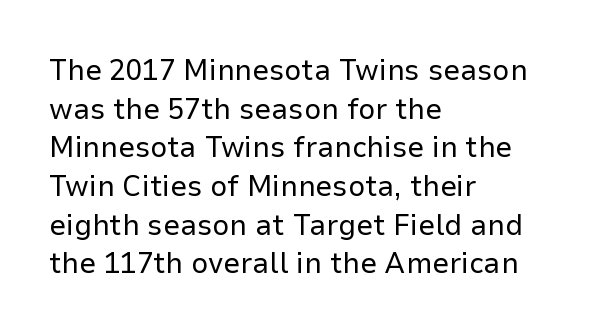
Q: Is the text bold? A: No.
Q: Is the text italic (slanted)? A: No, it is upright.
Q: Is the typeface a serif or a sans-serif typeface? A: Sans-serif.
Q: Is the text underlined? A: No.
Q: How is the paragraph aligned? A: Left-aligned.
Q: Is the spacing between letters normal or unusually wide? A: Normal.
Q: Is the spacing between lines tight, normal or loose? A: Normal.
Q: Width (condensed, normal, or wide)? A: Normal.
Q: Stroke contrast? A: Low.
Q: x-height? A: Medium.
Q: Monospaced? A: No.
